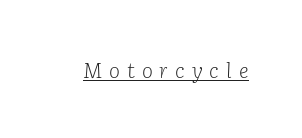
{"italic": "yes", "lean": "right", "slant_degrees": 2, "bold": "no", "underline": "yes", "letter_spacing": "wide", "letter_spacing_em": 0.33, "glyph_px": 21}
